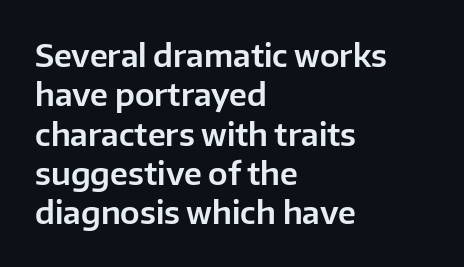
The image shows 31 px sans-serif type, upright; set left-aligned, normal line spacing (1.27x), normal letter spacing, not underlined; low stroke contrast and a medium x-height.
